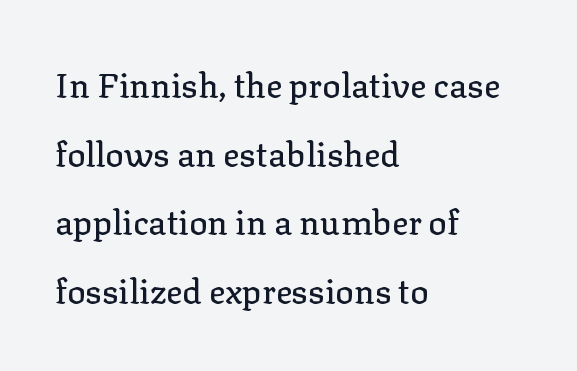
The image shows 34 px serif type, upright; set left-aligned, loose line spacing (2.02x), normal letter spacing, not underlined; low stroke contrast and a medium x-height.
